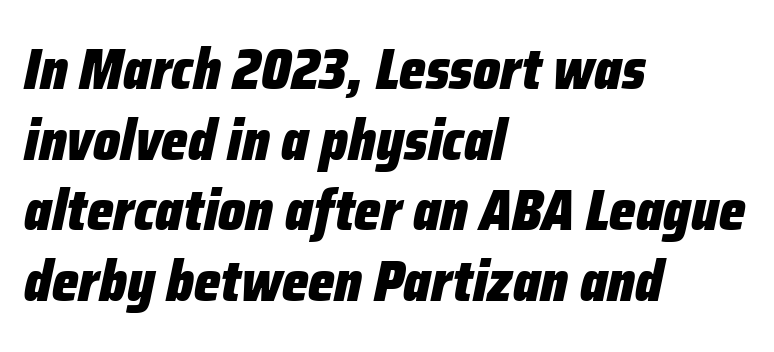
The image shows 57 px heavy, condensed type, italic (leaning right); set left-aligned, line spacing 1.24x, normal letter spacing, not underlined; low stroke contrast and a medium x-height.
